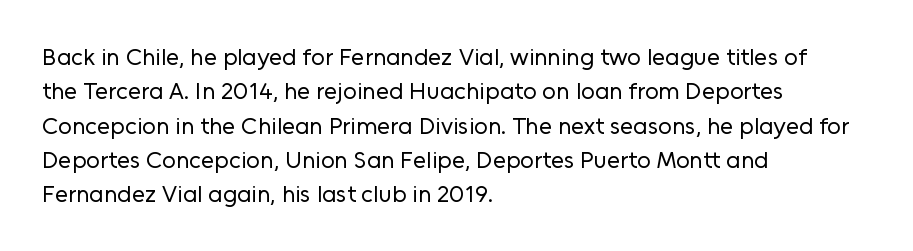
The image shows 24 px text type, upright; set left-aligned, normal line spacing (1.43x), normal letter spacing, not underlined.
